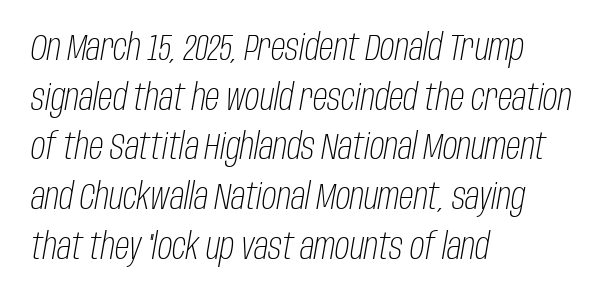
{"italic": "yes", "lean": "right", "slant_degrees": 10, "bold": "no", "weight": "light", "width": "condensed", "stroke_contrast": "low", "x_height": "large", "monospaced": "no", "underline": "no", "align": "left", "line_spacing": "normal", "line_spacing_ratio": 1.38, "letter_spacing": "normal", "letter_spacing_em": 0.0, "glyph_px": 36}
